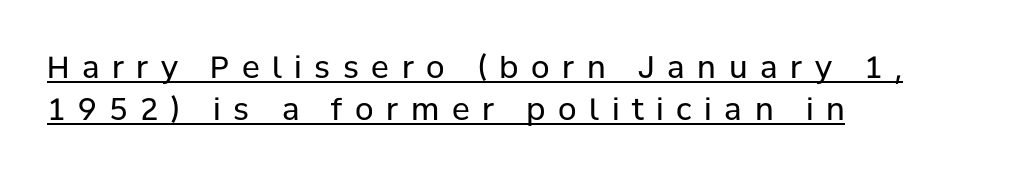
{"serif": "no", "italic": "no", "bold": "no", "weight": "regular", "width": "normal", "stroke_contrast": "low", "x_height": "medium", "monospaced": "no", "underline": "yes", "align": "left", "line_spacing": "normal", "line_spacing_ratio": 1.41, "letter_spacing": "wide", "letter_spacing_em": 0.42, "glyph_px": 30}
